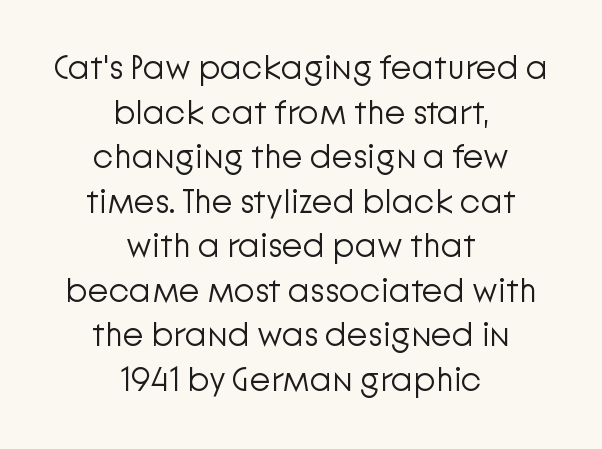
Q: Is the text bold? A: No.
Q: Is the text italic (slanted)? A: No, it is upright.
Q: Is the typeface a serif or a sans-serif typeface? A: Sans-serif.
Q: Is the text underlined? A: No.
Q: How is the paragraph aligned? A: Centered.
Q: Is the spacing between letters normal or unusually wide? A: Normal.
Q: Is the spacing between lines tight, normal or loose? A: Normal.
Q: Width (condensed, normal, or wide)? A: Normal.
Q: Stroke contrast? A: Low.
Q: x-height? A: Medium.
Q: Monospaced? A: No.
